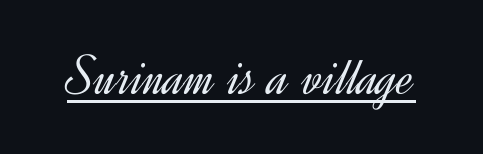
You could not count columns in this text — the font is proportionally spaced. Caption: standard tracking, unaltered. The glyphs in this specimen are sans serif. Weight: in the light-to-regular range. The glyphs are accompanied by a horizontal stroke just below them.
